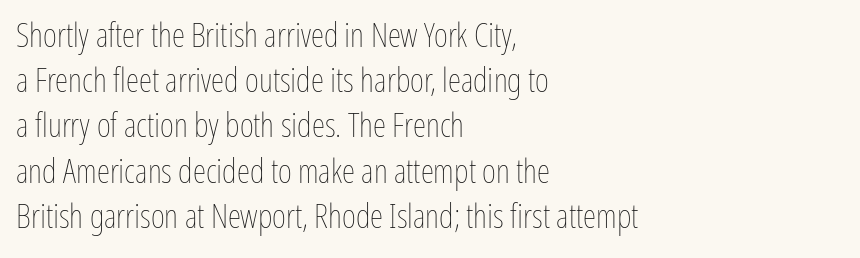
Q: Is the text bold? A: No.
Q: Is the text italic (slanted)? A: No, it is upright.
Q: Is the text underlined? A: No.
Q: How is the paragraph aligned? A: Left-aligned.
Q: Is the spacing between letters normal or unusually wide? A: Normal.
Q: Is the spacing between lines tight, normal or loose? A: Normal.
Q: Width (condensed, normal, or wide)? A: Condensed.
Q: Stroke contrast? A: Low.
Q: x-height? A: Medium.
Q: Monospaced? A: No.
